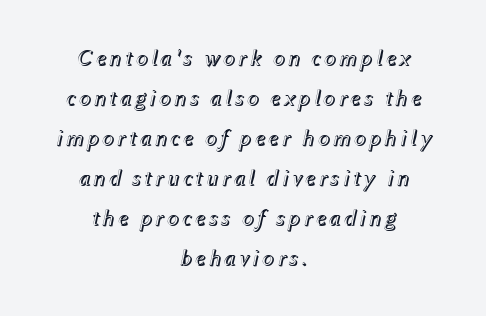
Notice how the passage keeps no hard edge, just a central spine. Rendered with sloped, italic letterforms. Decoration check: the copy has no underline.
